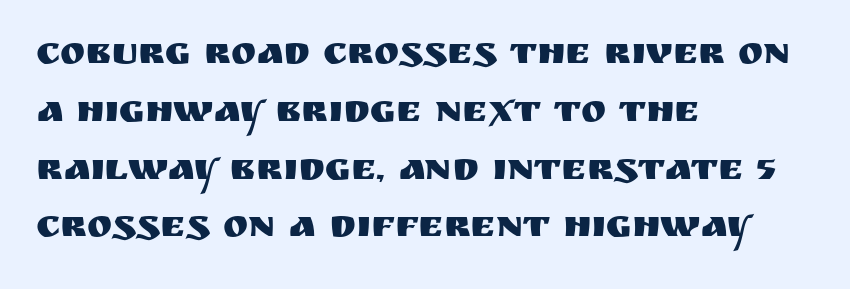
Designer's note — italics off, roman on. The gap between lines stays unmarked. The face used here is proportionally spaced, like ordinary book or web type. A sans-serif font was chosen for this passage.
